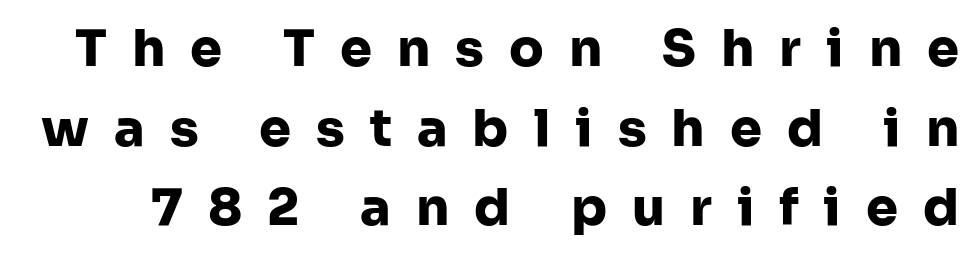
{"serif": "no", "italic": "no", "bold": "yes", "weight": "heavy", "width": "normal", "stroke_contrast": "low", "x_height": "medium", "monospaced": "no", "underline": "no", "line_spacing": "normal", "line_spacing_ratio": 1.56, "letter_spacing": "wide", "letter_spacing_em": 0.49, "glyph_px": 51}
